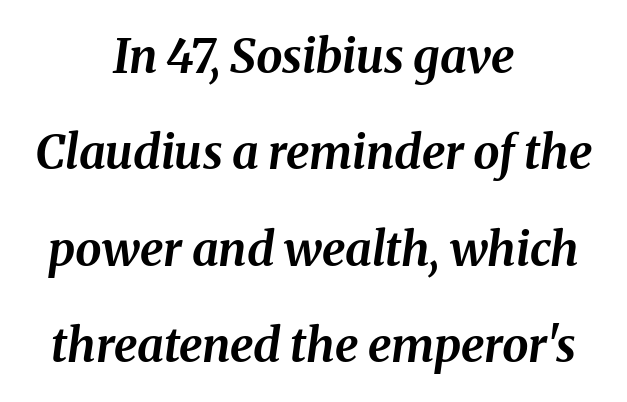
The image shows 47 px bold type, italic (leaning right); set centered, loose line spacing (2.05x), normal letter spacing, not underlined; medium stroke contrast and a medium x-height.
